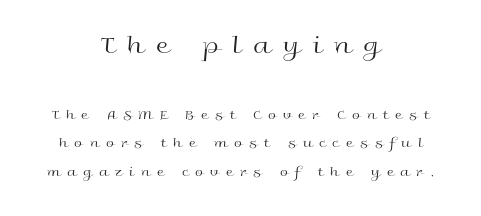
Q: Is the text bold? A: No.
Q: Is the text italic (slanted)? A: No, it is upright.
Q: Is the text underlined? A: No.
Q: How is the paragraph aligned? A: Centered.
Q: Is the spacing between letters normal or unusually wide? A: Unusually wide.
Q: Is the spacing between lines tight, normal or loose? A: Loose.
Q: Which block of text is set in a larger size, the first (top) or the second (bottom)? A: The first (top) one.
